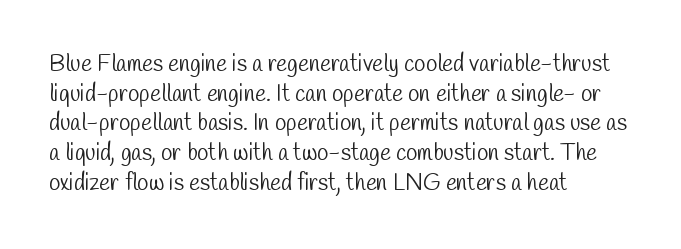
Letters have the restrained weight of plain body copy at most. Characters follow at the spacing the type designer built in. Regarding leading, the lines here are spaced in the standard way. Just letters on the line, the space beneath them empty.
